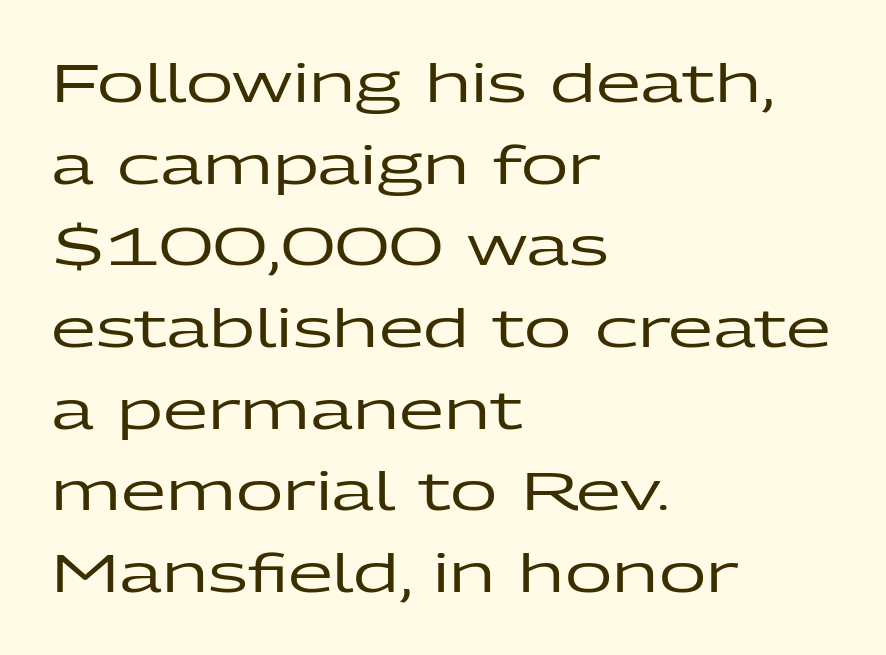
Q: Is the text italic (slanted)? A: No, it is upright.
Q: Is the typeface a serif or a sans-serif typeface? A: Sans-serif.
Q: Is the text underlined? A: No.
Q: How is the paragraph aligned? A: Left-aligned.
Q: Is the spacing between letters normal or unusually wide? A: Normal.
Q: Is the spacing between lines tight, normal or loose? A: Normal.
Q: Width (condensed, normal, or wide)? A: Wide.
Q: Stroke contrast? A: Low.
Q: x-height? A: Medium.
Q: Monospaced? A: No.
